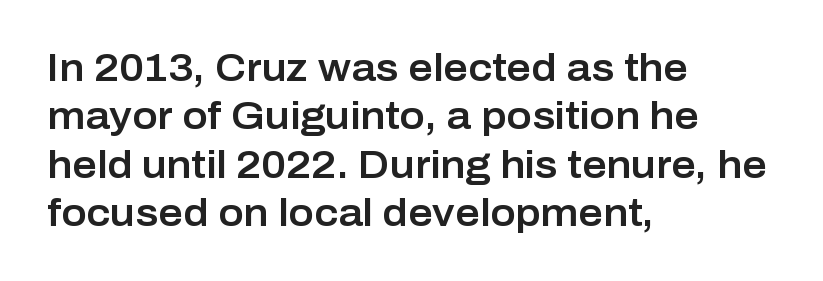
{"serif": "no", "italic": "no", "width": "normal", "stroke_contrast": "low", "x_height": "medium", "monospaced": "no", "underline": "no", "align": "left", "line_spacing": "normal", "line_spacing_ratio": 1.27, "letter_spacing": "normal", "letter_spacing_em": 0.0, "glyph_px": 38}
